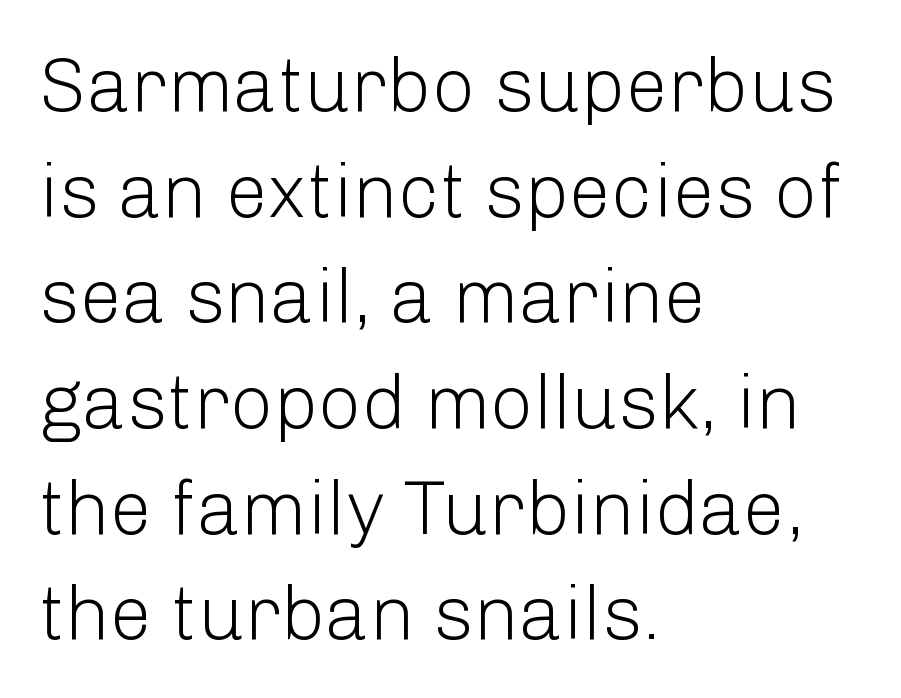
The image shows 76 px light sans-serif type, upright; set left-aligned, normal line spacing (1.39x), normal letter spacing, not underlined; low stroke contrast and a medium x-height.
